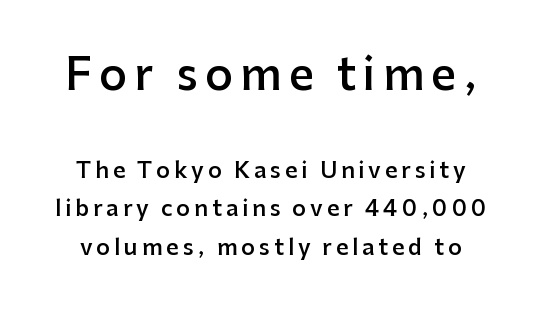
Spacing verdict: proportional, widths tailored to each character. On the weight axis this lands at semibold, roughly 600. The characters display no serif detailing; their extremities are plain. This sample uses an upright cut, with every glyph sitting square on the baseline.
